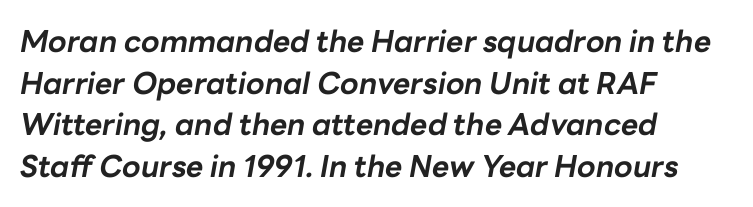
The type is set solid horizontally, with unmodified tracking. Which margin do the lines hug? The left one — the right edge is uneven. Each letter keeps its own natural width here, so spacing adapts to shape. Normally led — the rows are evenly, conventionally spaced. These lines carry a lot of weight — the face is fully bold.
